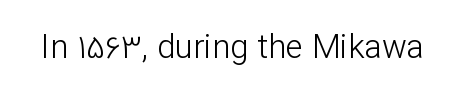
Q: Is the text bold? A: No.
Q: Is the text italic (slanted)? A: No, it is upright.
Q: Is the typeface a serif or a sans-serif typeface? A: Sans-serif.
Q: Is the text underlined? A: No.
Q: Is the spacing between letters normal or unusually wide? A: Normal.
Q: Width (condensed, normal, or wide)? A: Normal.
Q: Stroke contrast? A: Low.
Q: x-height? A: Medium.
Q: Monospaced? A: No.
